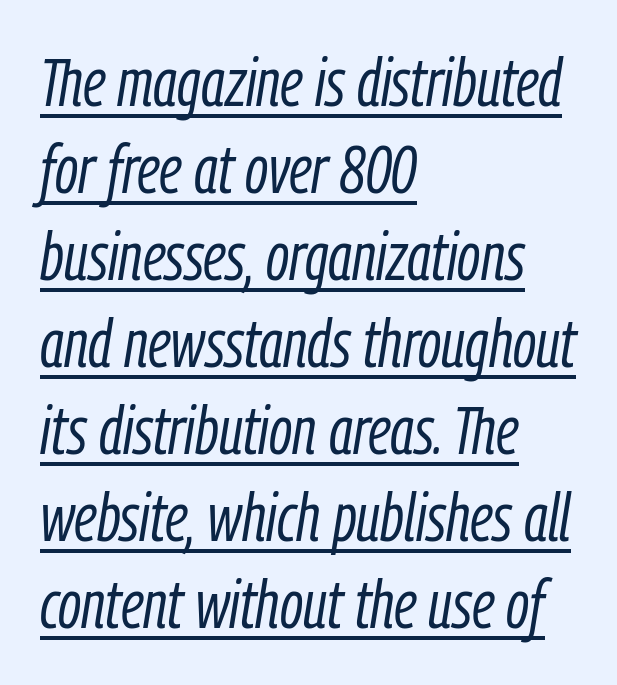
The lettering is marked with a stroke running underneath it. No letter is thick-stroked: the sample isn't bold. No extra tracking has been applied to these lines. Leading: standard. The paragraph shown leans on its left margin.
